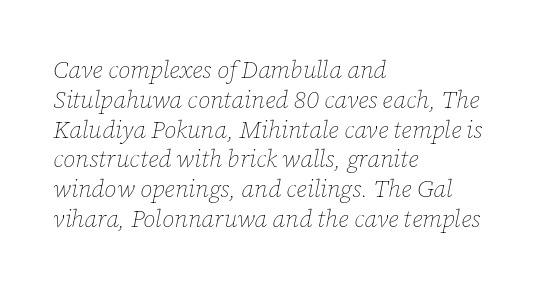
Q: Is the text bold? A: No.
Q: Is the text italic (slanted)? A: Yes, it leans right by about 12 degrees.
Q: Is the text underlined? A: No.
Q: How is the paragraph aligned? A: Left-aligned.
Q: Is the spacing between letters normal or unusually wide? A: Normal.
